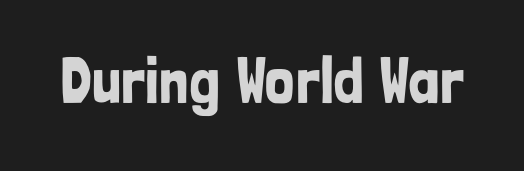
The image shows 66 px condensed sans-serif type, upright; set normal letter spacing, not underlined; low stroke contrast and a medium x-height.
